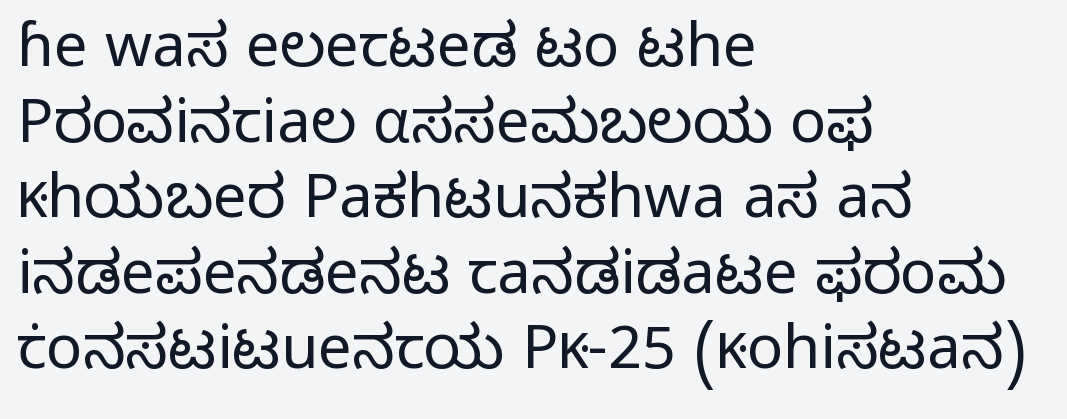
{"serif": "no", "italic": "no", "bold": "no", "weight": "light", "width": "normal", "stroke_contrast": "low", "x_height": "medium", "monospaced": "no", "underline": "no", "align": "left", "line_spacing": "normal", "line_spacing_ratio": 1.26, "letter_spacing": "normal", "letter_spacing_em": 0.0, "glyph_px": 60}
